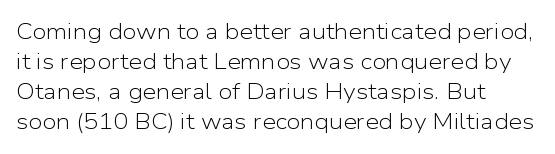
The image shows 22 px text type, upright; set left-aligned, normal line spacing (1.37x), normal letter spacing, not underlined.
